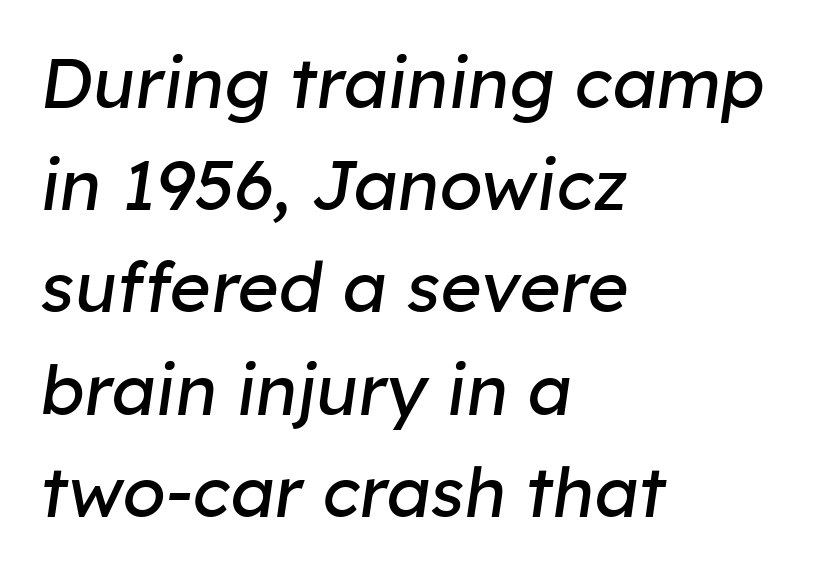
Nothing heavy about these letters — not bold at all. Check the space under the baseline: it is left empty. Character widths vary here, with narrow letters taking less room than wide ones. The paragraph has a hard left edge and a soft right edge.
